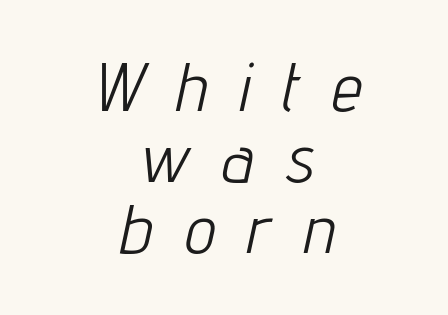
Q: Is the text bold? A: No.
Q: Is the text italic (slanted)? A: Yes, it leans right by about 12 degrees.
Q: Is the text underlined? A: No.
Q: How is the paragraph aligned? A: Centered.
Q: Is the spacing between letters normal or unusually wide? A: Unusually wide.
Q: Is the spacing between lines tight, normal or loose? A: Tight.
Q: Width (condensed, normal, or wide)? A: Condensed.
Q: Stroke contrast? A: Low.
Q: x-height? A: Medium.
Q: Monospaced? A: No.
